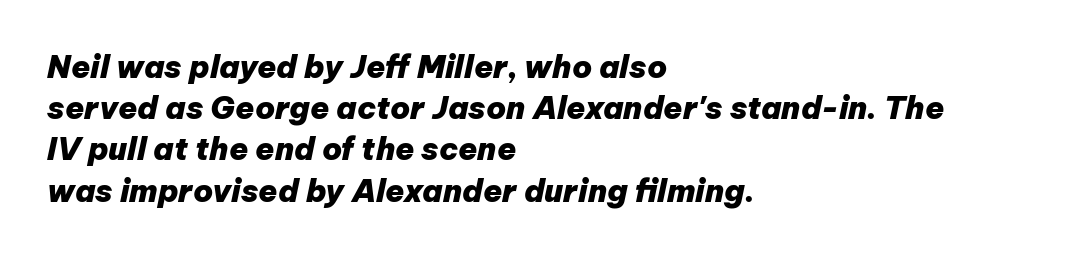
Q: Is the text bold? A: Yes.
Q: Is the text italic (slanted)? A: Yes, it leans right by about 12 degrees.
Q: Is the text underlined? A: No.
Q: How is the paragraph aligned? A: Left-aligned.
Q: Is the spacing between letters normal or unusually wide? A: Normal.
Q: Is the spacing between lines tight, normal or loose? A: Normal.
Q: Width (condensed, normal, or wide)? A: Normal.
Q: Stroke contrast? A: Low.
Q: x-height? A: Medium.
Q: Monospaced? A: No.
